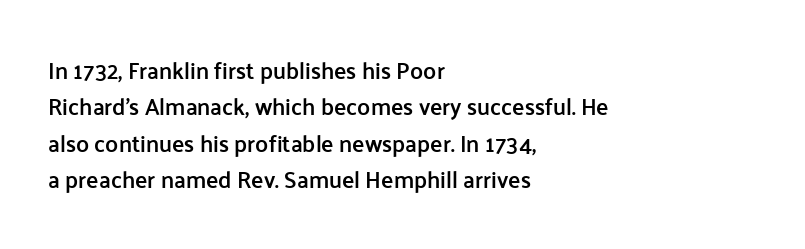
The paragraph shown leans on its left margin. Baseline-to-baseline distance is the conventional proportion of letter height. Check under the words: just untouched page. How are the letters spaced? Ordinarily, with no added tracking.
